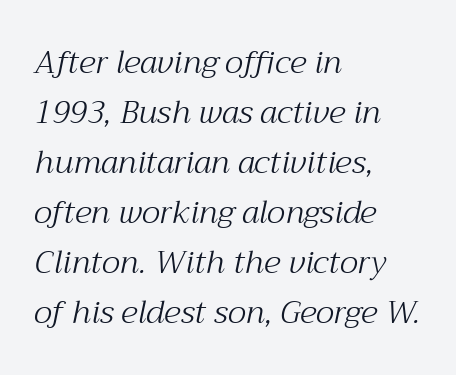
The image shows 32 px light serif type, italic (leaning right); set left-aligned, normal line spacing (1.56x), normal letter spacing, not underlined; medium stroke contrast and a medium x-height.
